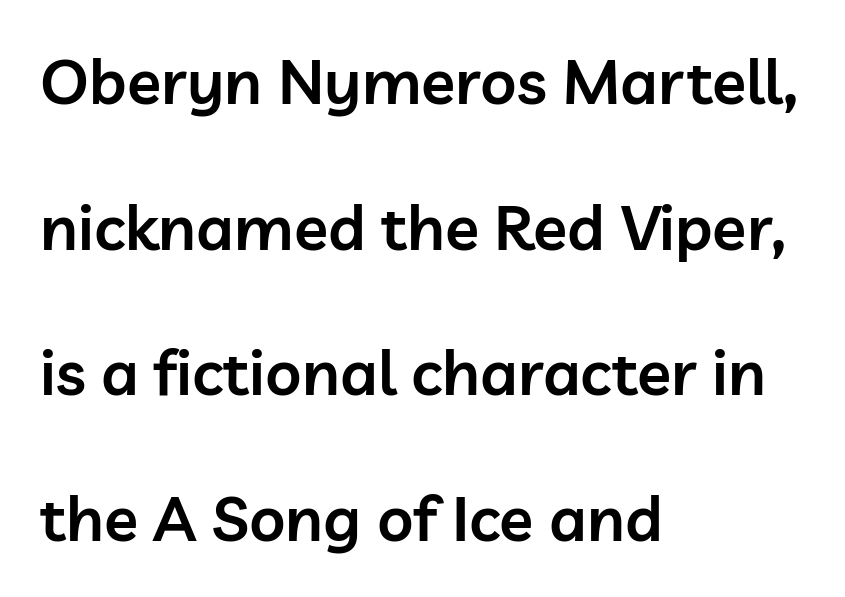
The lines in this sample share a left origin and differ only in where they stop. Does the type have serifs? No, each stem ends abruptly. These lines were composed using upright roman letters. Spacing between characters is what you'd get straight out of the box.
